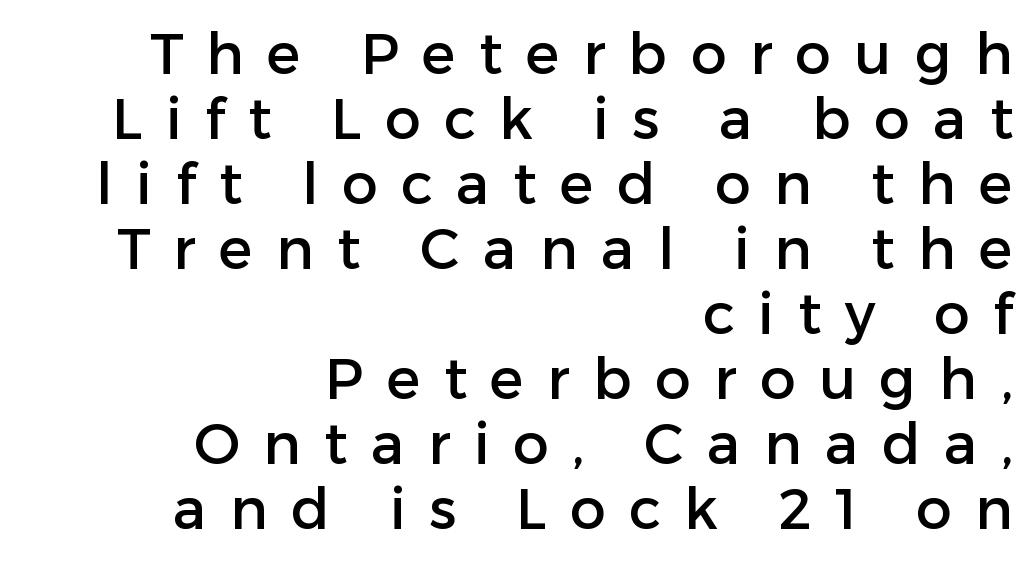
{"serif": "no", "italic": "no", "width": "normal", "stroke_contrast": "low", "x_height": "medium", "monospaced": "no", "underline": "no", "align": "right", "line_spacing": "tight", "line_spacing_ratio": 1.14, "letter_spacing": "wide", "letter_spacing_em": 0.41, "glyph_px": 57}
